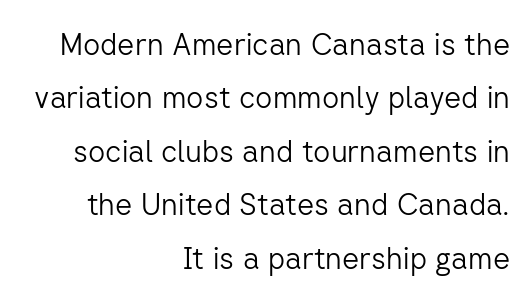
The image shows 30 px light sans-serif type, upright; set right-aligned, line spacing 1.78x, normal letter spacing, not underlined; low stroke contrast and a medium x-height.
